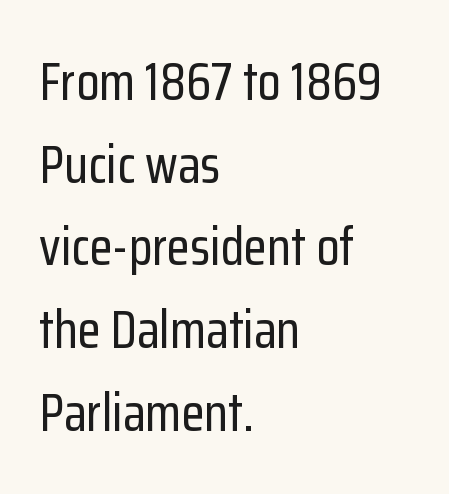
{"serif": "no", "italic": "no", "width": "condensed", "stroke_contrast": "low", "x_height": "medium", "monospaced": "no", "underline": "no", "align": "left", "line_spacing": "normal", "line_spacing_ratio": 1.56, "letter_spacing": "normal", "letter_spacing_em": 0.0, "glyph_px": 53}
